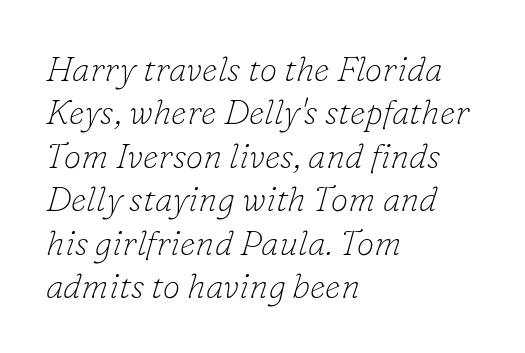
Looks like regular typesetting: each glyph gets only the width it needs. Characters follow at the spacing the type designer built in. Nothing heavy about these letters — not bold at all. The face used here has a pronounced slope to its letters. These lines are set flush left with a ragged right edge. Small tapered or slab feet sit at the stroke ends, so this counts as serif.
